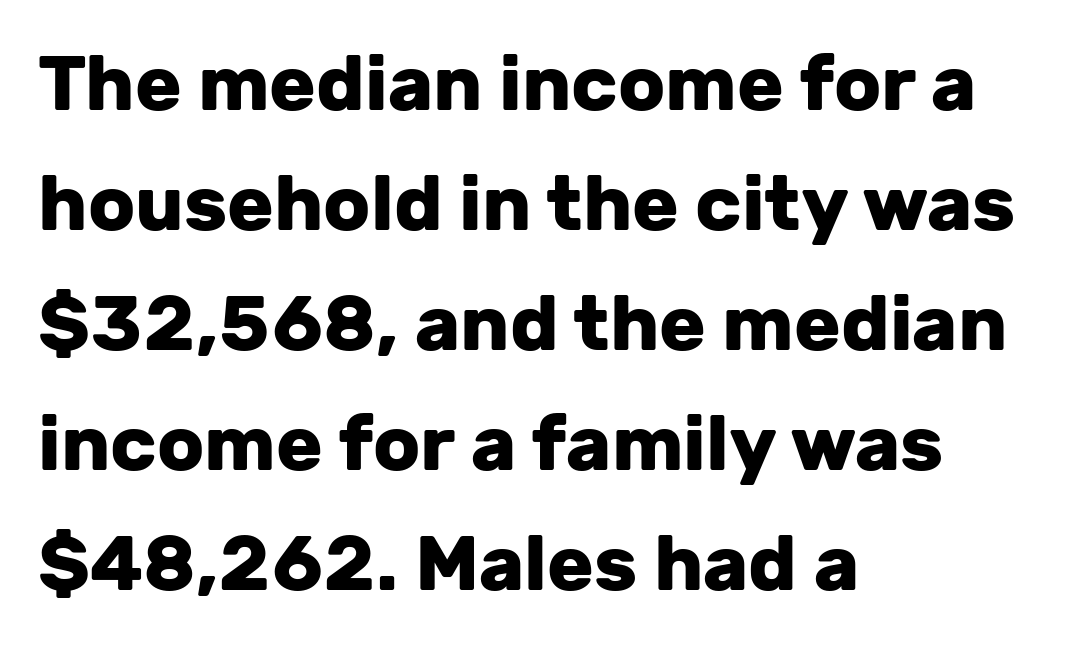
Q: Is the text bold? A: Yes.
Q: Is the text italic (slanted)? A: No, it is upright.
Q: Is the typeface a serif or a sans-serif typeface? A: Sans-serif.
Q: Is the text underlined? A: No.
Q: How is the paragraph aligned? A: Left-aligned.
Q: Is the spacing between letters normal or unusually wide? A: Normal.
Q: Is the spacing between lines tight, normal or loose? A: Normal.
Q: Width (condensed, normal, or wide)? A: Normal.
Q: Stroke contrast? A: Low.
Q: x-height? A: Medium.
Q: Monospaced? A: No.
